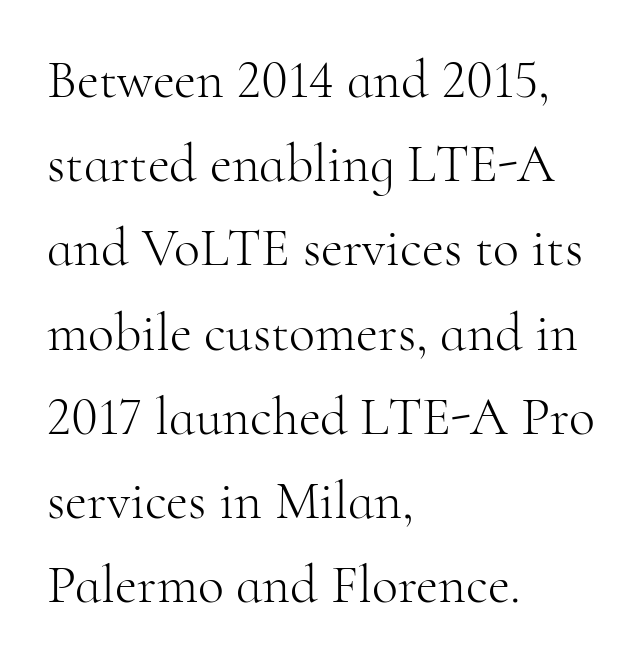
Short note: letters normally spaced. The typesetting does not lean heavy: it is not bold. Little horizontal feet cap the strokes, marking this as serif type. When letters stand straight like this, we call the style roman or upright. The block of text has a typical density, with ordinary space between rows. Typeset ragged right — the left edge is the straight one.
